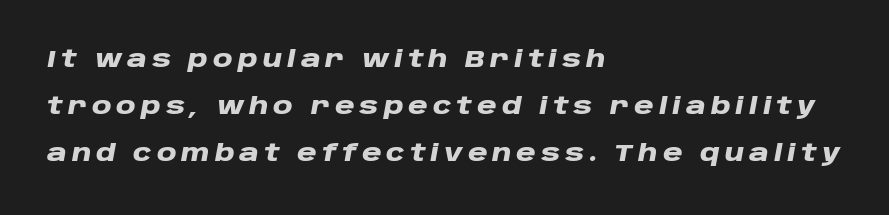
{"italic": "yes", "lean": "right", "slant_degrees": 10, "bold": "yes", "underline": "no", "align": "left", "line_spacing": "loose", "line_spacing_ratio": 1.96, "letter_spacing": "wide", "letter_spacing_em": 0.21, "glyph_px": 24}
